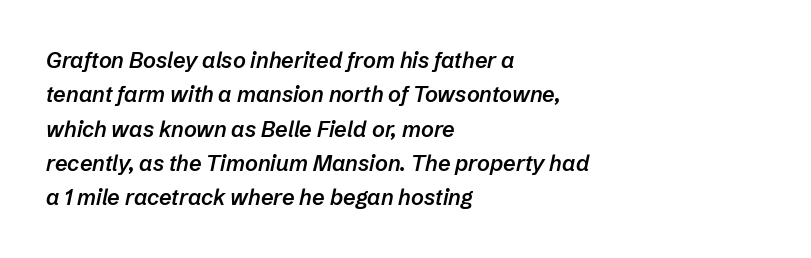
{"italic": "yes", "lean": "right", "slant_degrees": 12, "bold": "semi", "underline": "no", "align": "left", "line_spacing": "normal", "line_spacing_ratio": 1.56, "letter_spacing": "normal", "letter_spacing_em": 0.0, "glyph_px": 22}
